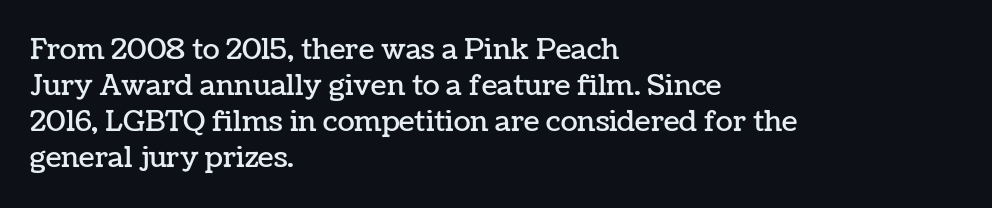
Posture: upright roman. Normally led — the rows are evenly, conventionally spaced. Check the space under the baseline: it is left empty. Note the varied advance widths — an 'i' is clearly narrower than an 'm'.
